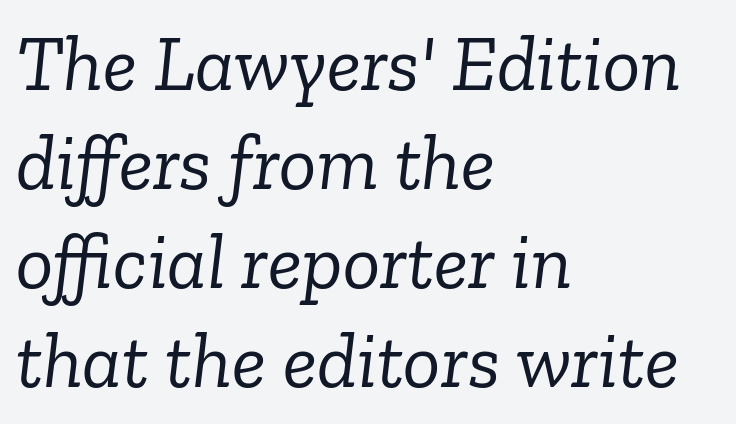
The passage shown is not underscored anywhere. Is the stroke heavy? The answer is a plain regular-or-lighter. The gaps between neighbouring characters are ordinary and unremarkable. The characters display serif detailing at their extremities. Reading down the column, the eye jumps a familiar distance to each next line.
